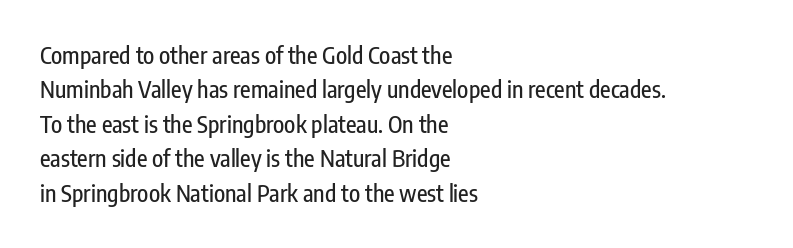
The image shows 23 px text type, upright; set left-aligned, normal line spacing (1.5x), normal letter spacing, not underlined.
